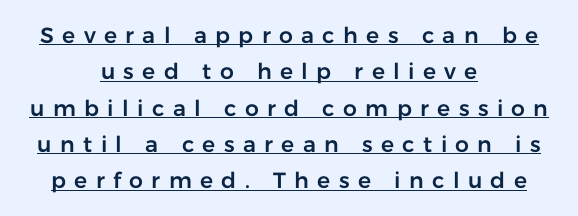
{"italic": "no", "underline": "yes", "align": "center", "line_spacing": "normal", "line_spacing_ratio": 1.65, "letter_spacing": "wide", "letter_spacing_em": 0.38, "glyph_px": 22}
